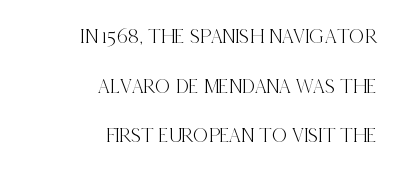
The image shows 21 px text type, upright; set right-aligned, loose line spacing (2.36x), normal letter spacing, not underlined.
